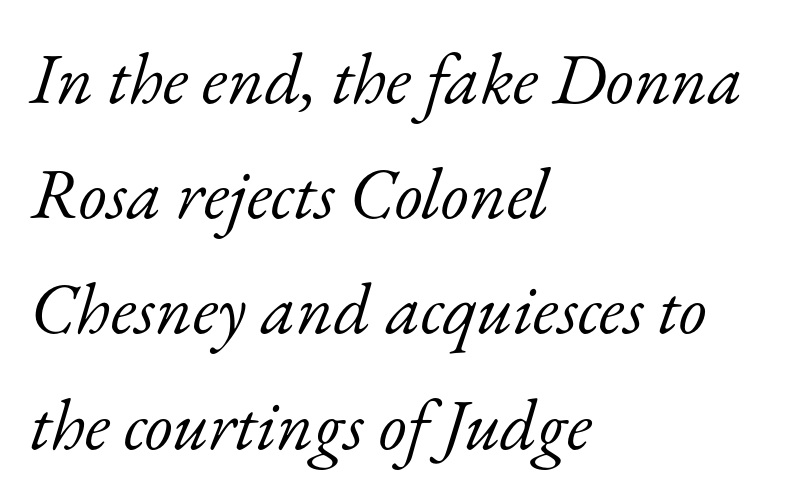
Q: Is the text bold? A: No.
Q: Is the text italic (slanted)? A: Yes, it leans right by about 17 degrees.
Q: Is the typeface a serif or a sans-serif typeface? A: Serif.
Q: Is the text underlined? A: No.
Q: How is the paragraph aligned? A: Left-aligned.
Q: Is the spacing between letters normal or unusually wide? A: Normal.
Q: Is the spacing between lines tight, normal or loose? A: Normal.
Q: Width (condensed, normal, or wide)? A: Normal.
Q: Stroke contrast? A: Low.
Q: x-height? A: Small.
Q: Monospaced? A: No.
